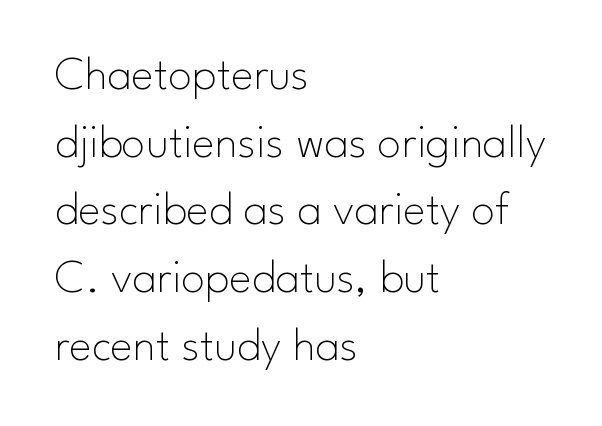
Q: Is the text bold? A: No.
Q: Is the text italic (slanted)? A: No, it is upright.
Q: Is the typeface a serif or a sans-serif typeface? A: Sans-serif.
Q: Is the text underlined? A: No.
Q: How is the paragraph aligned? A: Left-aligned.
Q: Is the spacing between letters normal or unusually wide? A: Normal.
Q: Is the spacing between lines tight, normal or loose? A: Normal.
Q: Width (condensed, normal, or wide)? A: Normal.
Q: Stroke contrast? A: Low.
Q: x-height? A: Small.
Q: Monospaced? A: No.
